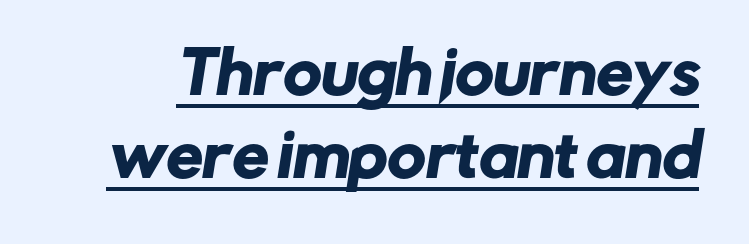
{"serif": "no", "width": "normal", "stroke_contrast": "low", "x_height": "medium", "monospaced": "no", "underline": "yes", "line_spacing": "normal", "line_spacing_ratio": 1.43, "letter_spacing": "normal", "letter_spacing_em": 0.0, "glyph_px": 58}
